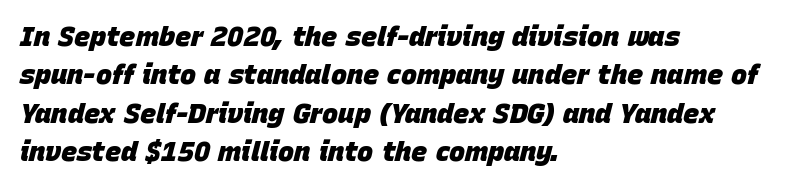
{"italic": "yes", "lean": "right", "slant_degrees": 15, "bold": "yes", "underline": "no", "align": "left", "line_spacing": "normal", "line_spacing_ratio": 1.42, "letter_spacing": "normal", "letter_spacing_em": 0.0, "glyph_px": 27}
